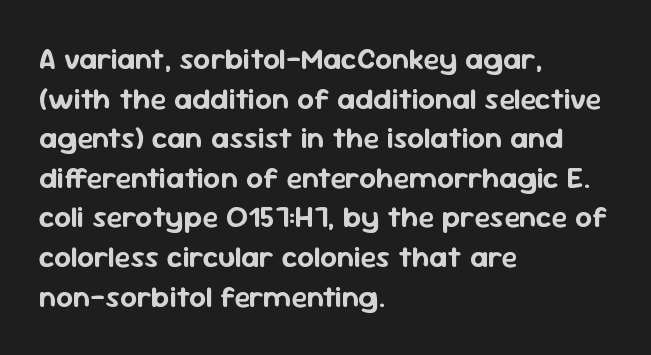
Q: Is the text italic (slanted)? A: No, it is upright.
Q: Is the typeface a serif or a sans-serif typeface? A: Sans-serif.
Q: Is the text underlined? A: No.
Q: How is the paragraph aligned? A: Left-aligned.
Q: Is the spacing between letters normal or unusually wide? A: Normal.
Q: Is the spacing between lines tight, normal or loose? A: Normal.
Q: Width (condensed, normal, or wide)? A: Normal.
Q: Stroke contrast? A: Low.
Q: x-height? A: Medium.
Q: Monospaced? A: No.
